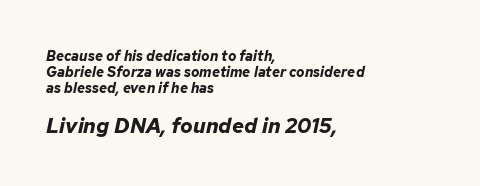
Leading is clearly below the norm, producing a dense column. Which chunk is bigger? The second one — the bottom block dwarfs the top. The face used here is rendered with its standard letterfit. Emphasis by weight is at full strength: bold. You can tell it's italic because the verticals aren't actually vertical. Rule under the text: the space is simply empty.
